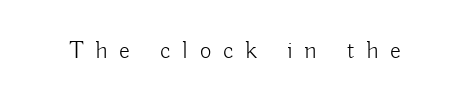
The image shows 25 px text type, upright; set unusually wide letter spacing (+0.47 em), not underlined.
